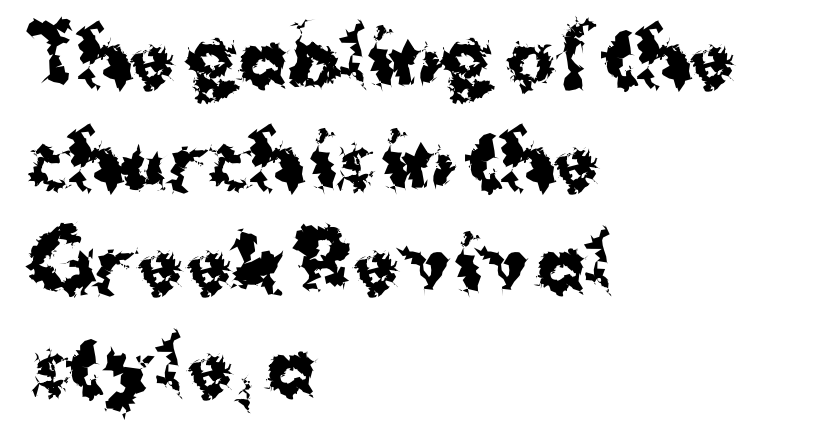
Q: Is the text bold? A: Yes.
Q: Is the text italic (slanted)? A: No, it is upright.
Q: Is the typeface a serif or a sans-serif typeface? A: Sans-serif.
Q: Is the text underlined? A: No.
Q: How is the paragraph aligned? A: Left-aligned.
Q: Is the spacing between letters normal or unusually wide? A: Normal.
Q: Is the spacing between lines tight, normal or loose? A: Normal.
Q: Width (condensed, normal, or wide)? A: Normal.
Q: Stroke contrast? A: Medium.
Q: x-height? A: Medium.
Q: Monospaced? A: No.
